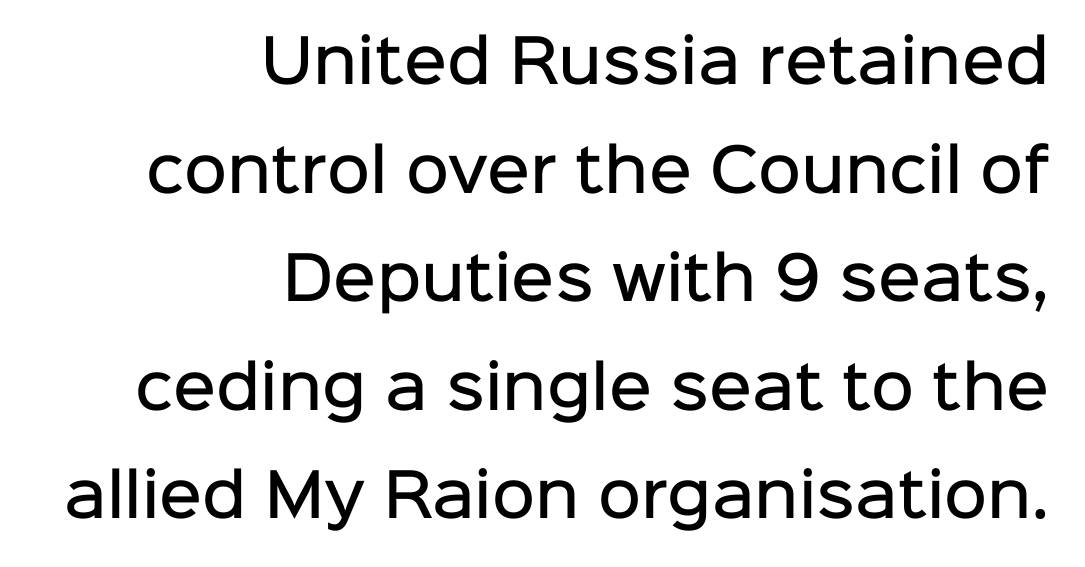
Compared with typical body copy, the letter spacing here is the same. Ascenders rise straight up at ninety degrees. Notice how the passage keeps a crisp vertical edge on the right only. These words are printed semibold, heavier than regular yet not bold.
